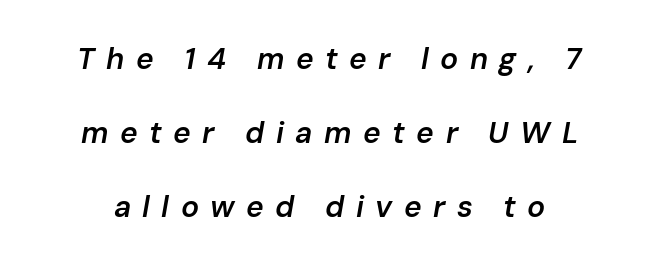
Q: Is the text bold? A: Semi-bold.
Q: Is the text italic (slanted)? A: Yes, it leans right by about 10 degrees.
Q: Is the text underlined? A: No.
Q: Is the spacing between letters normal or unusually wide? A: Unusually wide.
Q: Is the spacing between lines tight, normal or loose? A: Loose.
Q: Width (condensed, normal, or wide)? A: Normal.
Q: Stroke contrast? A: Low.
Q: x-height? A: Medium.
Q: Monospaced? A: No.
